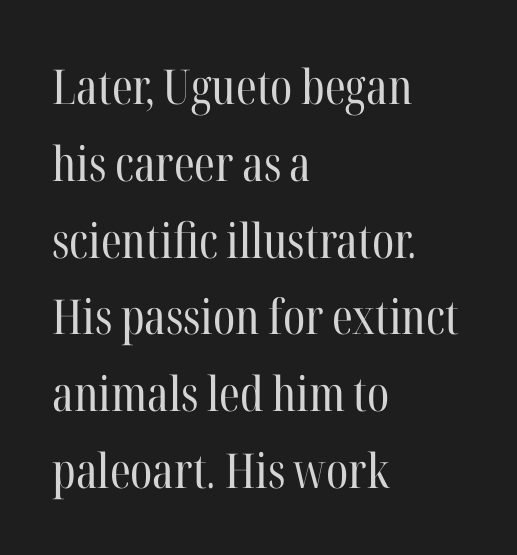
{"serif": "yes", "italic": "no", "bold": "no", "weight": "regular", "width": "condensed", "stroke_contrast": "high", "x_height": "medium", "monospaced": "no", "underline": "no", "align": "left", "line_spacing": "normal", "line_spacing_ratio": 1.6, "letter_spacing": "normal", "letter_spacing_em": 0.0, "glyph_px": 48}
